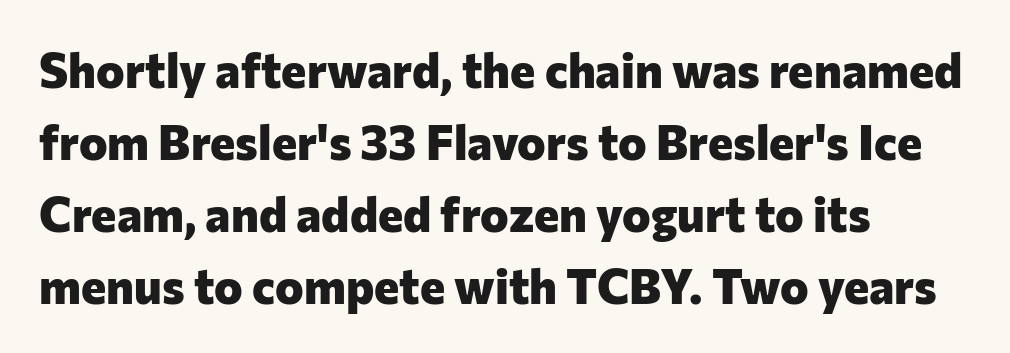
{"serif": "no", "italic": "no", "bold": "yes", "weight": "heavy", "width": "normal", "stroke_contrast": "low", "x_height": "medium", "monospaced": "no", "underline": "no", "align": "left", "line_spacing": "normal", "line_spacing_ratio": 1.5, "letter_spacing": "normal", "letter_spacing_em": 0.0, "glyph_px": 48}
